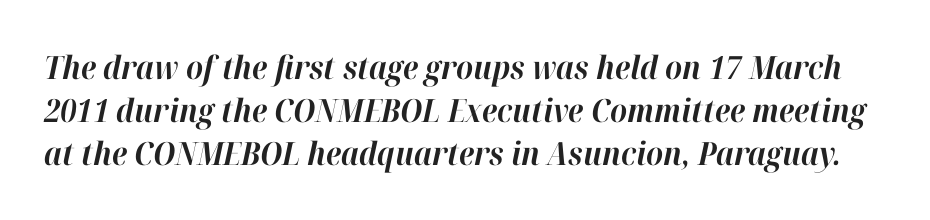
Q: Is the text bold? A: Yes.
Q: Is the text italic (slanted)? A: Yes, it leans right by about 12 degrees.
Q: Is the text underlined? A: No.
Q: Is the spacing between letters normal or unusually wide? A: Normal.
Q: Is the spacing between lines tight, normal or loose? A: Normal.
Q: Width (condensed, normal, or wide)? A: Normal.
Q: Stroke contrast? A: High.
Q: x-height? A: Medium.
Q: Monospaced? A: No.
